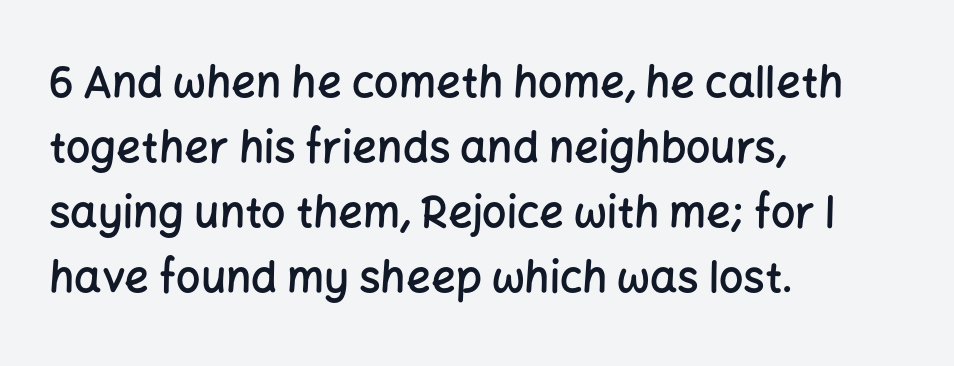
Stems and bowls a touch heavier than normal — semibold. A typesetter would mark this as roman, not italic. Nobody touched the tracking dial on this one. Honestly, there is no underline to notice here at all. How would I describe the line gaps? Plain and ordinary.
